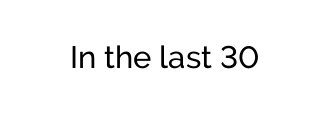
The image shows 31 px regular-weight sans-serif type, upright; set centered, normal letter spacing, not underlined; low stroke contrast and a medium x-height.
